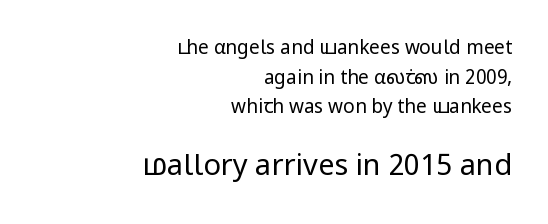
Q: Is the text bold? A: No.
Q: Is the text italic (slanted)? A: No, it is upright.
Q: Is the typeface a serif or a sans-serif typeface? A: Sans-serif.
Q: Is the text underlined? A: No.
Q: How is the paragraph aligned? A: Right-aligned.
Q: Is the spacing between letters normal or unusually wide? A: Normal.
Q: Is the spacing between lines tight, normal or loose? A: Normal.
Q: Which block of text is set in a larger size, the first (top) or the second (bottom)? A: The second (bottom) one.
Q: Width (condensed, normal, or wide)? A: Normal.
Q: Stroke contrast? A: Low.
Q: x-height? A: Medium.
Q: Monospaced? A: No.
